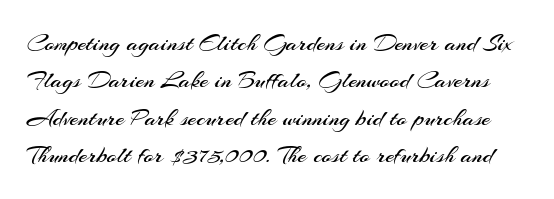
Descenders are the only things crossing below the line. Stems here are at most as thick as an everyday book face. In terms of letterspacing, this is plain default setting. Vertical spacing — default.
